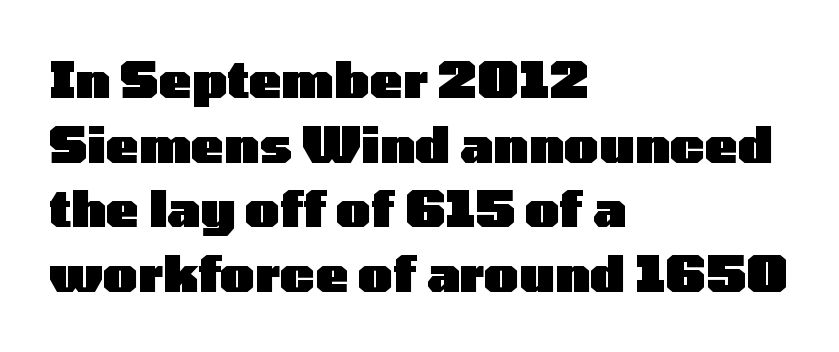
The image shows 49 px heavy, wide sans-serif type, upright; set left-aligned, normal line spacing (1.32x), normal letter spacing, not underlined; low stroke contrast and a medium x-height.
